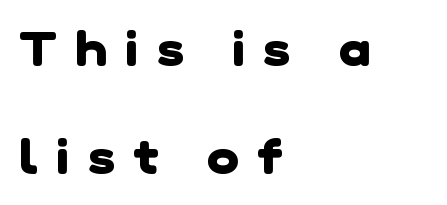
Do the characters align in a grid? No, the font is proportional. Line beginnings align vertically; line endings do not. Anything drawn beneath the words? Only blank space. Look at the tracking — it's clearly loosened, letters drifting apart. These lines stand farther apart than default settings would place them.
